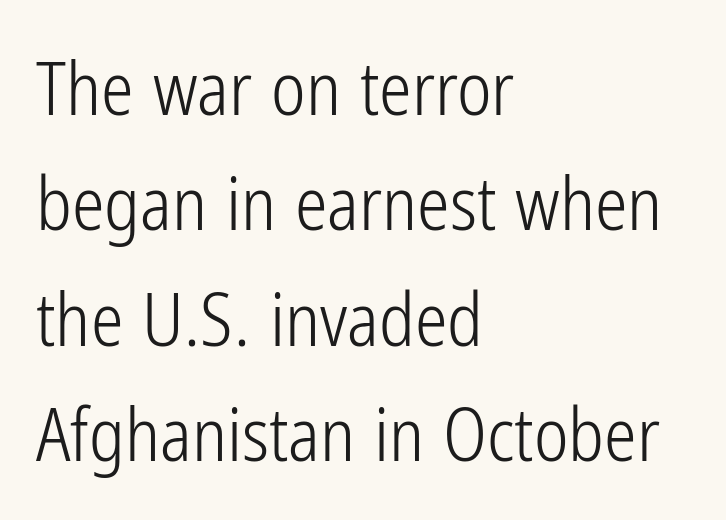
Q: Is the text bold? A: No.
Q: Is the text italic (slanted)? A: No, it is upright.
Q: Is the typeface a serif or a sans-serif typeface? A: Sans-serif.
Q: Is the text underlined? A: No.
Q: How is the paragraph aligned? A: Left-aligned.
Q: Is the spacing between letters normal or unusually wide? A: Normal.
Q: Is the spacing between lines tight, normal or loose? A: Normal.
Q: Width (condensed, normal, or wide)? A: Condensed.
Q: Stroke contrast? A: Low.
Q: x-height? A: Medium.
Q: Monospaced? A: No.
